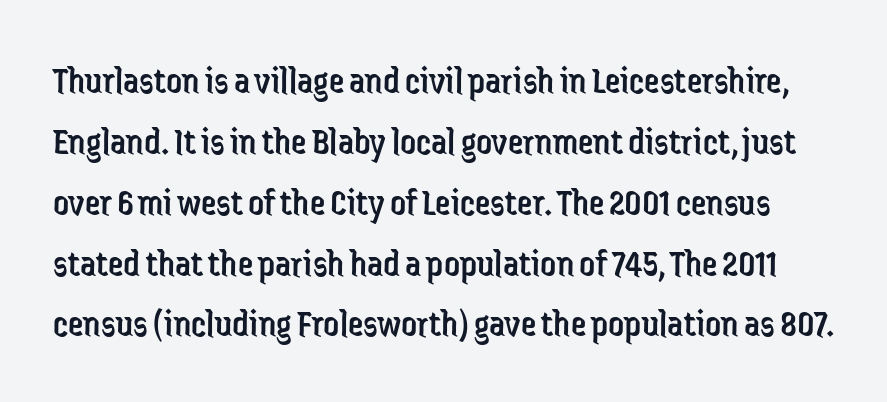
{"serif": "no", "italic": "no", "bold": "no", "weight": "regular", "width": "condensed", "stroke_contrast": "low", "x_height": "medium", "monospaced": "no", "underline": "no", "line_spacing": "normal", "line_spacing_ratio": 1.56, "letter_spacing": "normal", "letter_spacing_em": 0.0, "glyph_px": 39}
